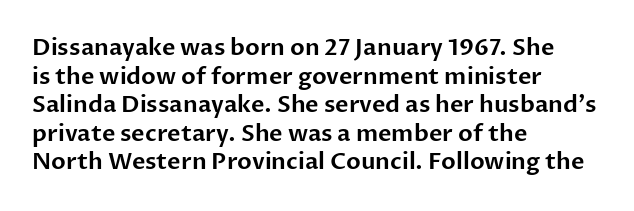
Q: Is the text italic (slanted)? A: No, it is upright.
Q: Is the text underlined? A: No.
Q: How is the paragraph aligned? A: Left-aligned.
Q: Is the spacing between letters normal or unusually wide? A: Normal.
